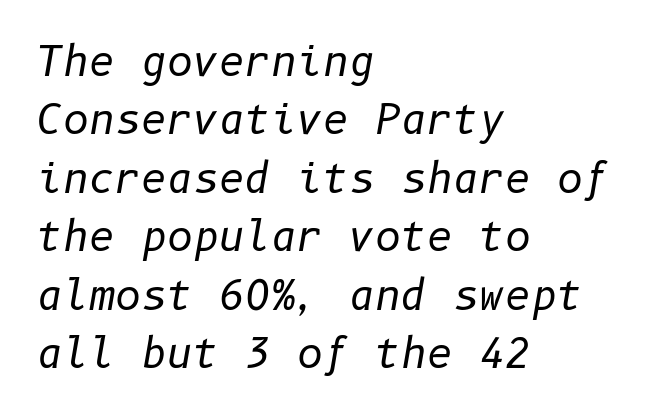
The image shows 40 px regular-weight type, italic (leaning right); set left-aligned, normal line spacing (1.46x), normal letter spacing, not underlined; low stroke contrast and a medium x-height.
